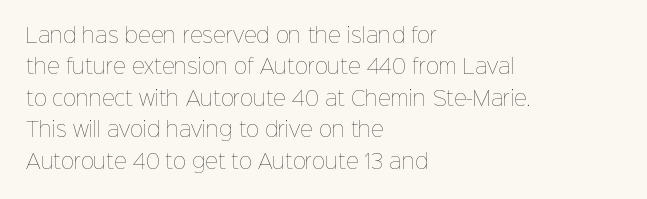
Q: Is the text bold? A: No.
Q: Is the text italic (slanted)? A: No, it is upright.
Q: Is the text underlined? A: No.
Q: How is the paragraph aligned? A: Left-aligned.
Q: Is the spacing between letters normal or unusually wide? A: Normal.
Q: Is the spacing between lines tight, normal or loose? A: Normal.
